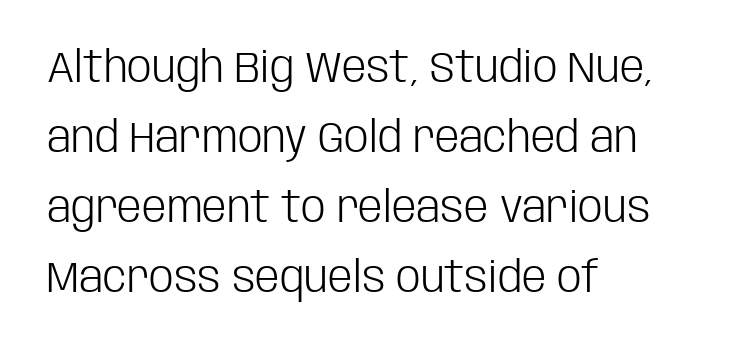
{"serif": "no", "italic": "no", "bold": "no", "weight": "light", "width": "condensed", "stroke_contrast": "low", "x_height": "large", "monospaced": "no", "underline": "no", "align": "left", "line_spacing": "normal", "line_spacing_ratio": 1.59, "letter_spacing": "normal", "letter_spacing_em": 0.0, "glyph_px": 44}
